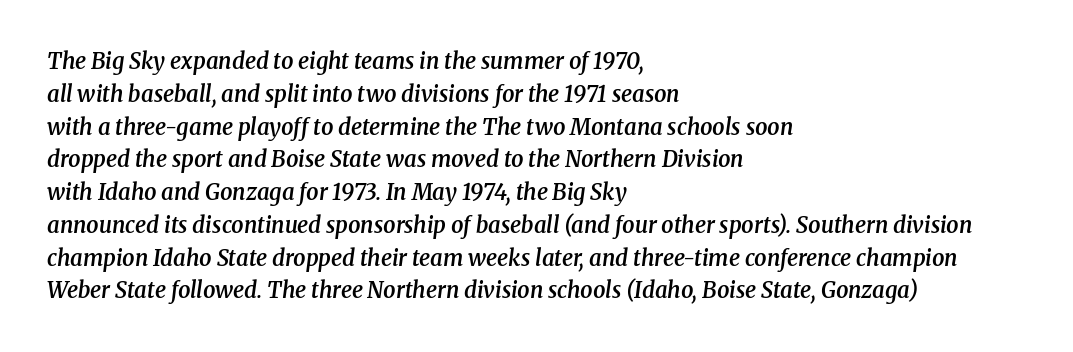
{"italic": "yes", "lean": "right", "slant_degrees": 8, "bold": "semi", "underline": "no", "align": "left", "line_spacing": "normal", "line_spacing_ratio": 1.49, "letter_spacing": "normal", "letter_spacing_em": 0.0, "glyph_px": 22}
